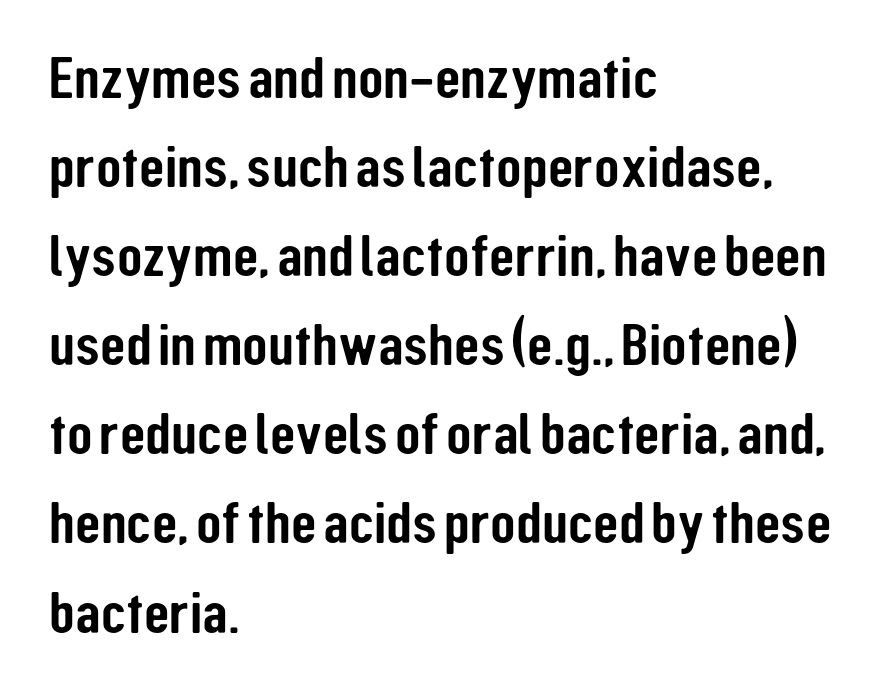
{"serif": "no", "italic": "no", "width": "condensed", "stroke_contrast": "low", "x_height": "medium", "monospaced": "no", "underline": "no", "align": "left", "line_spacing": "normal", "line_spacing_ratio": 1.51, "letter_spacing": "normal", "letter_spacing_em": 0.0, "glyph_px": 59}
